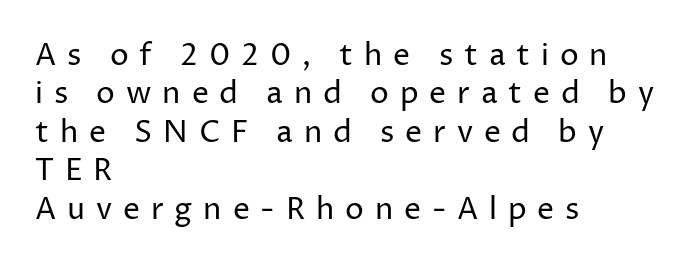
Classification — sans serif. Observe the wide spacing: letters keep a clear distance from each other. The rendering uses natural spacing where letterforms have individual widths. The lettering stays uniformly vertical, giving the passage a roman look. This sample keeps an unexceptional amount of space between lines. The gap between lines stays unmarked.
